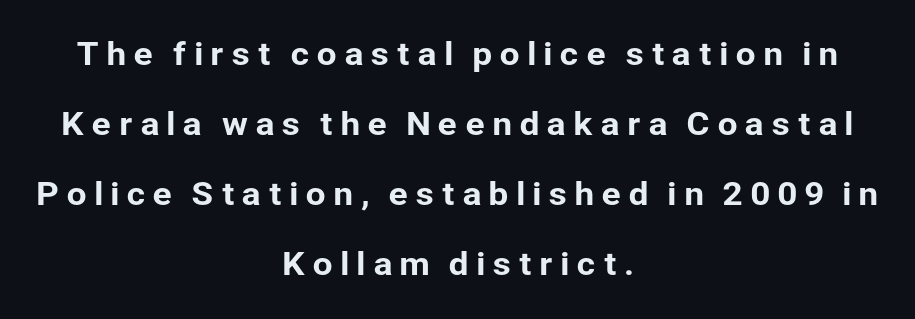
The image shows 32 px sans-serif type, upright; set centered, loose line spacing (2.19x), unusually wide letter spacing (+0.2 em), not underlined; low stroke contrast and a medium x-height.
